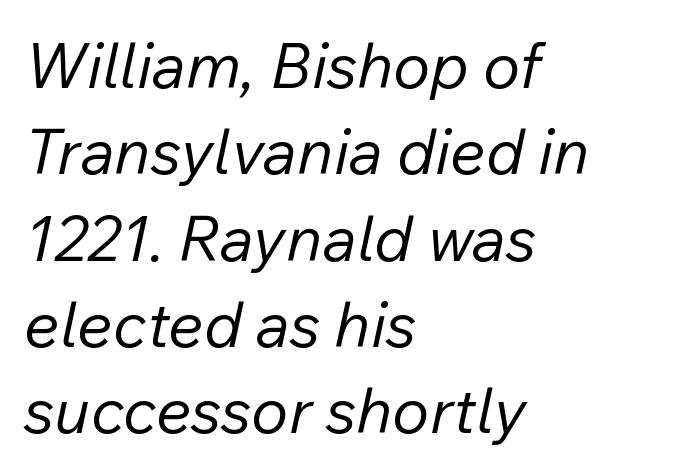
The image shows 63 px regular-weight type, italic (leaning right); set left-aligned, normal line spacing (1.37x), normal letter spacing, not underlined; low stroke contrast and a medium x-height.
